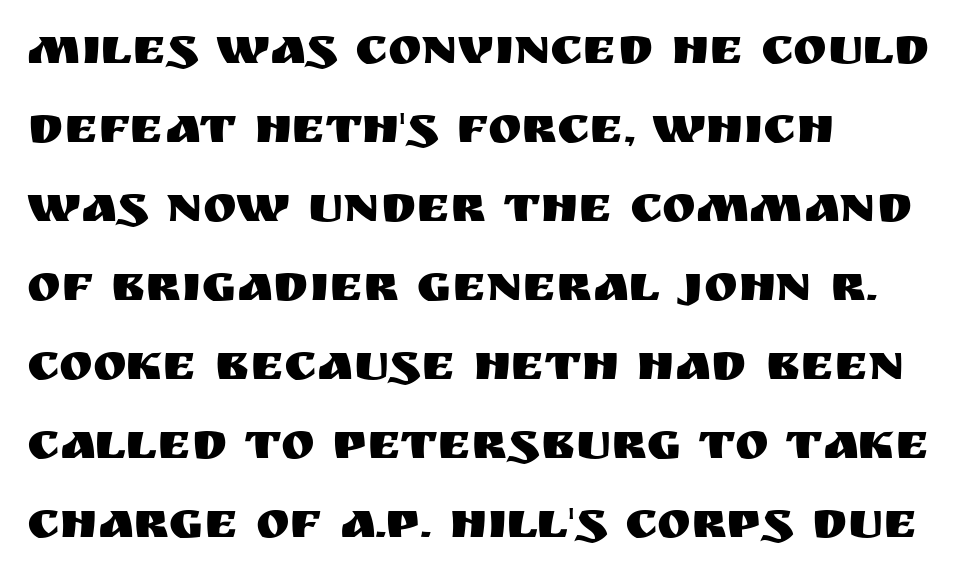
Rule under the text: the space is simply empty. Tracking here is standard; glyphs follow each other at the usual distance. This sample has the flowing, uneven cadence of proportional lettering. Layout note: lines flush left. Line spacing here is normal. The type family on display is of the sans-serif kind.
